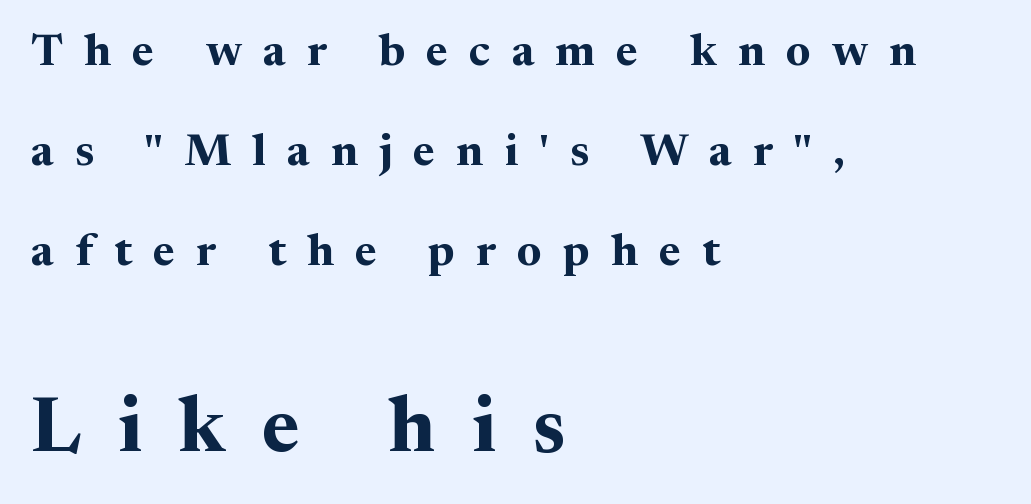
The image shows 78 px bold serif type, upright; set left-aligned, loose line spacing (2.22x), unusually wide letter spacing (+0.47 em), not underlined; the second (bottom) block is 1.73x larger; medium stroke contrast and a medium x-height.
